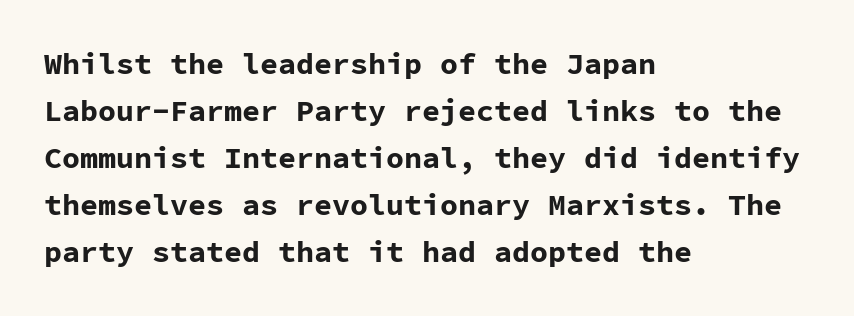
Q: Is the text bold? A: Yes.
Q: Is the text italic (slanted)? A: No, it is upright.
Q: Is the typeface a serif or a sans-serif typeface? A: Sans-serif.
Q: Is the text underlined? A: No.
Q: How is the paragraph aligned? A: Left-aligned.
Q: Is the spacing between letters normal or unusually wide? A: Normal.
Q: Is the spacing between lines tight, normal or loose? A: Normal.
Q: Width (condensed, normal, or wide)? A: Normal.
Q: Stroke contrast? A: Low.
Q: x-height? A: Medium.
Q: Monospaced? A: Yes.
